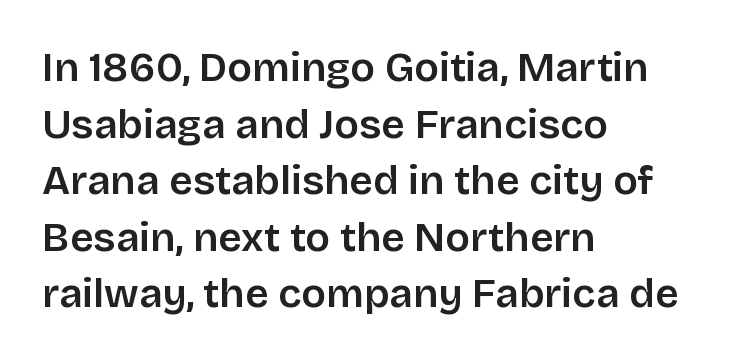
A bit beefed up — I'd call it semibold rather than bold. In terms of letterform style, serifs are entirely absent. You could call the tracking neutral — neither tight nor loose. Reading down the block, your eye returns to a fixed left position each line. The rendering uses natural spacing where letterforms have individual widths.
